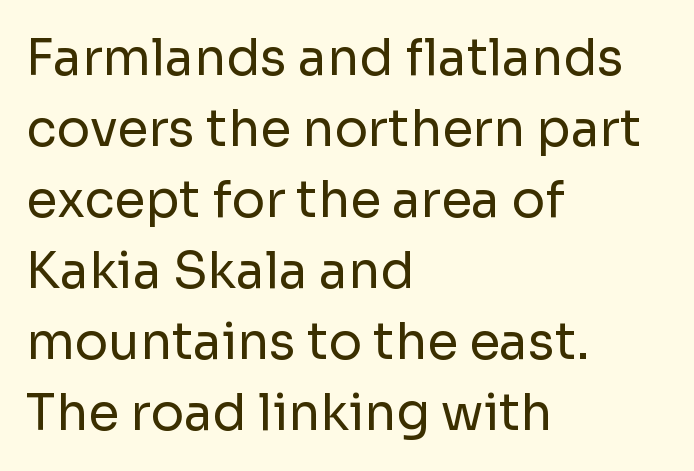
{"serif": "no", "italic": "no", "bold": "no", "weight": "regular", "width": "normal", "stroke_contrast": "low", "x_height": "medium", "monospaced": "no", "underline": "no", "align": "left", "line_spacing": "normal", "line_spacing_ratio": 1.42, "letter_spacing": "normal", "letter_spacing_em": 0.0, "glyph_px": 50}
